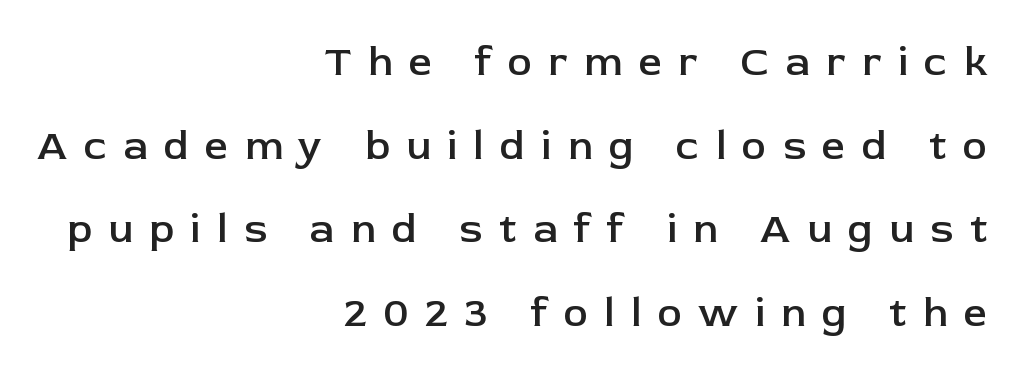
The image shows 41 px semibold sans-serif type, upright; set right-aligned, loose line spacing (2.04x), unusually wide letter spacing (+0.4 em), not underlined; low stroke contrast and a medium x-height.
